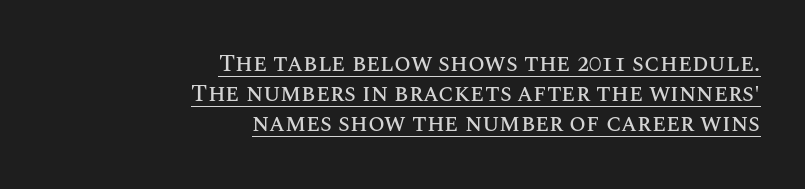
Q: Is the text italic (slanted)? A: No, it is upright.
Q: Is the text underlined? A: Yes.
Q: How is the paragraph aligned? A: Right-aligned.
Q: Is the spacing between letters normal or unusually wide? A: Normal.
Q: Is the spacing between lines tight, normal or loose? A: Normal.
